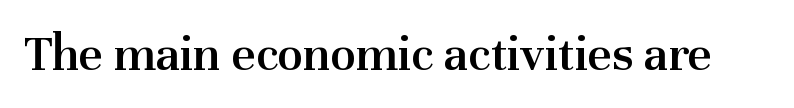
{"serif": "yes", "italic": "no", "bold": "semi", "weight": "semibold", "width": "normal", "stroke_contrast": "medium", "x_height": "medium", "monospaced": "no", "underline": "no", "letter_spacing": "normal", "letter_spacing_em": 0.0, "glyph_px": 52}
